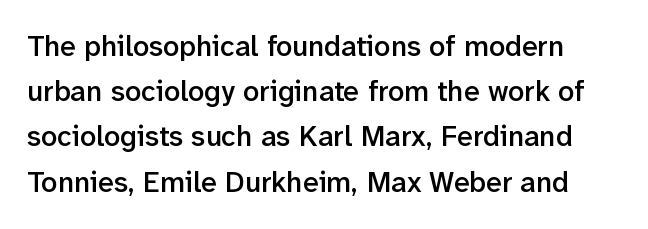
The image shows 29 px semibold sans-serif type, upright; set normal line spacing (1.56x), normal letter spacing, not underlined; low stroke contrast and a medium x-height.
